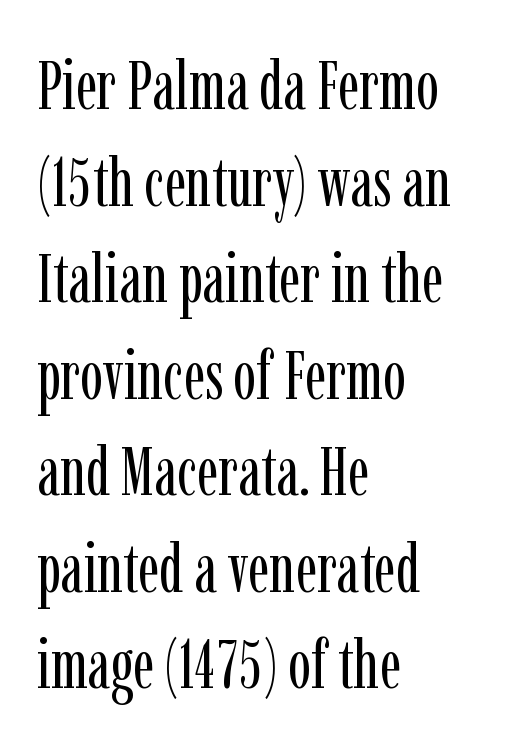
The block of text has a typical density, with ordinary space between rows. Lines of text with bare space underneath. I'd call this a serif setting — the letters wear small feet. Here the designer chose a conventional face with non-uniform glyph widths. Notice how the stems are strictly vertical — no italics here. This reads as an unemphasized weight, regular at the heaviest.
